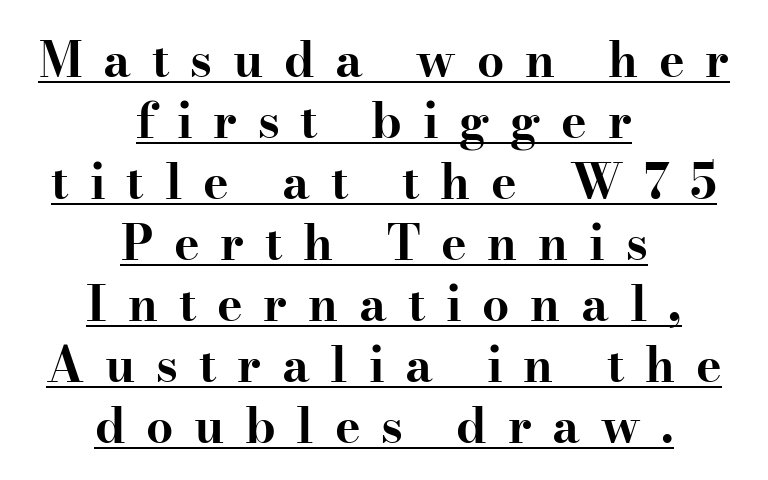
The image shows 48 px bold, wide serif type, upright; set centered, normal line spacing (1.27x), unusually wide letter spacing (+0.43 em), underlined; high stroke contrast and a small x-height.
